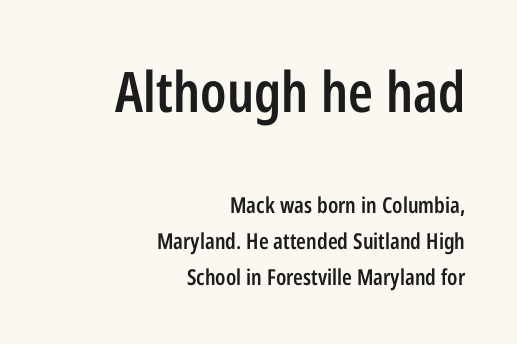
Q: Is the text bold? A: Semi-bold.
Q: Is the text italic (slanted)? A: No, it is upright.
Q: Is the typeface a serif or a sans-serif typeface? A: Sans-serif.
Q: Is the text underlined? A: No.
Q: How is the paragraph aligned? A: Right-aligned.
Q: Is the spacing between letters normal or unusually wide? A: Normal.
Q: Is the spacing between lines tight, normal or loose? A: Normal.
Q: Which block of text is set in a larger size, the first (top) or the second (bottom)? A: The first (top) one.
Q: Width (condensed, normal, or wide)? A: Condensed.
Q: Stroke contrast? A: Low.
Q: x-height? A: Medium.
Q: Monospaced? A: No.
